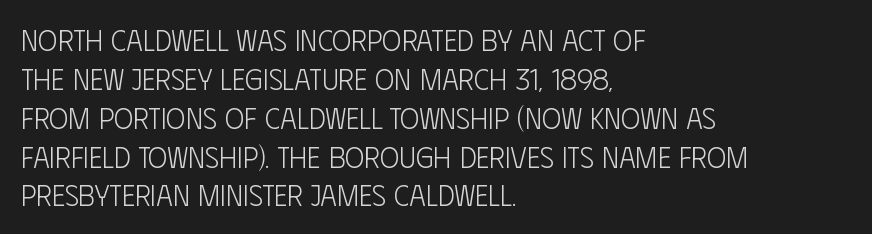
{"serif": "no", "italic": "no", "bold": "no", "weight": "light", "width": "condensed", "stroke_contrast": "low", "x_height": "large", "monospaced": "no", "underline": "no", "align": "left", "line_spacing": "normal", "line_spacing_ratio": 1.34, "letter_spacing": "normal", "letter_spacing_em": 0.0, "glyph_px": 29}
